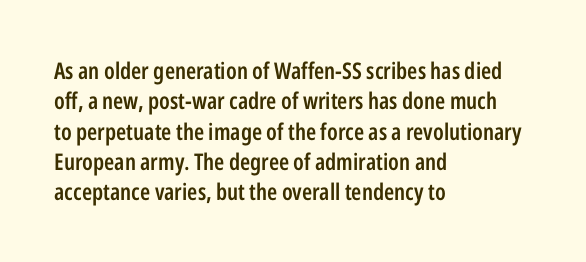
Q: Is the text bold? A: Semi-bold.
Q: Is the text italic (slanted)? A: No, it is upright.
Q: Is the text underlined? A: No.
Q: How is the paragraph aligned? A: Left-aligned.
Q: Is the spacing between letters normal or unusually wide? A: Normal.
Q: Is the spacing between lines tight, normal or loose? A: Normal.
